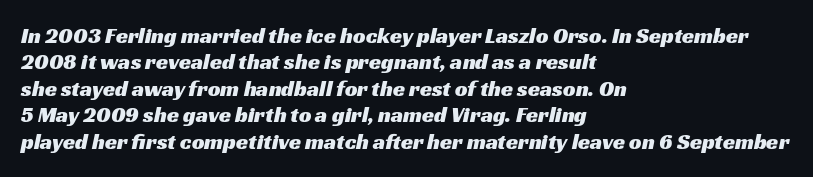
{"underline": "no", "align": "left", "line_spacing_ratio": 1.2, "letter_spacing": "normal", "letter_spacing_em": 0.0, "glyph_px": 22}
